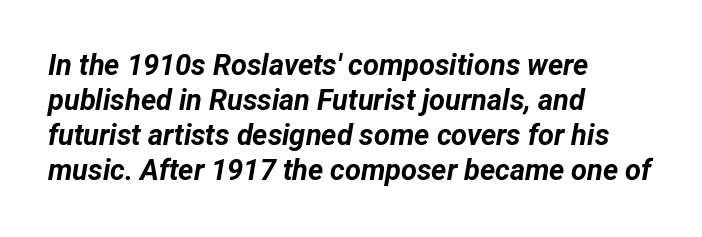
Q: Is the text bold? A: Yes.
Q: Is the text italic (slanted)? A: Yes, it leans right by about 12 degrees.
Q: Is the text underlined? A: No.
Q: How is the paragraph aligned? A: Left-aligned.
Q: Is the spacing between letters normal or unusually wide? A: Normal.
Q: Width (condensed, normal, or wide)? A: Normal.
Q: Stroke contrast? A: Low.
Q: x-height? A: Medium.
Q: Monospaced? A: No.
